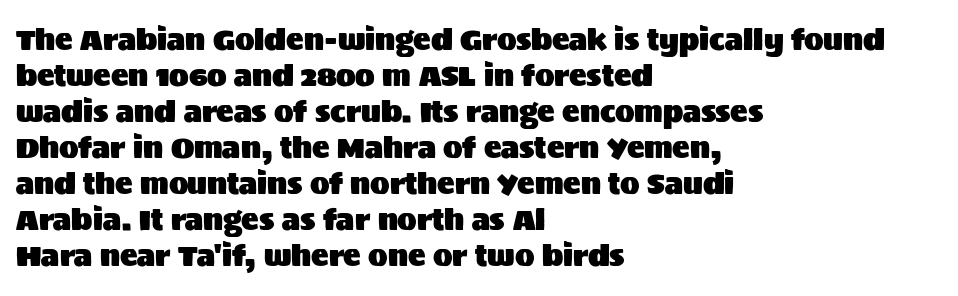
The image shows 29 px sans-serif type, upright; set left-aligned, line spacing 1.24x, normal letter spacing, not underlined; medium stroke contrast and a large x-height.
